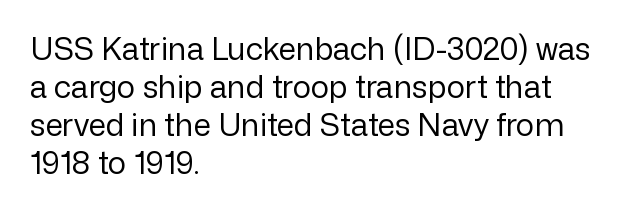
The specimen reads as upright at a glance. Plain, unruled lines of type. The rendering keeps characters at their native spacing. Stem width sits at or under what a default text font uses.
